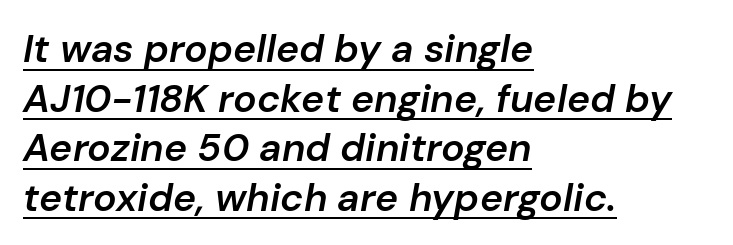
Q: Is the text bold? A: Semi-bold.
Q: Is the text italic (slanted)? A: Yes, it leans right by about 10 degrees.
Q: Is the text underlined? A: Yes.
Q: How is the paragraph aligned? A: Left-aligned.
Q: Is the spacing between letters normal or unusually wide? A: Normal.
Q: Is the spacing between lines tight, normal or loose? A: Normal.
Q: Width (condensed, normal, or wide)? A: Normal.
Q: Stroke contrast? A: Low.
Q: x-height? A: Medium.
Q: Monospaced? A: No.
